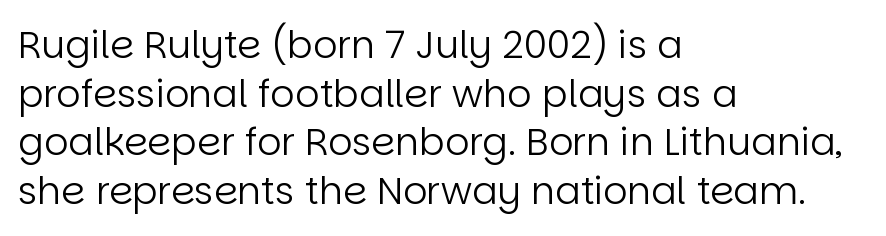
The specimen reads as upright at a glance. The leading is moderate, giving the passage an even texture. Stroke mass is kept to a normal reading level or below. Grotesque or geometric, the face here clearly has no serifs. The paragraph shown leans on its left margin. Lines of text with bare space underneath.
